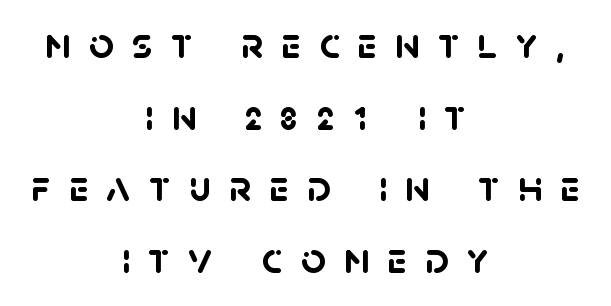
This rendering features lettering with no underline. These lines are composed in type without serifs. Every row of glyphs is offset so its center matches the block's center. The passage shown is typed in a proportional face where columns would drift. Weight check: bold — yes, fully.
